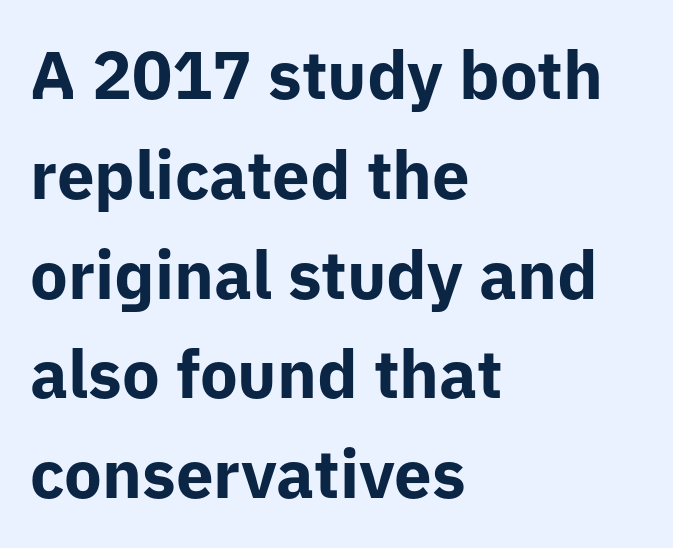
Q: Is the text bold? A: Yes.
Q: Is the text italic (slanted)? A: No, it is upright.
Q: Is the typeface a serif or a sans-serif typeface? A: Sans-serif.
Q: Is the text underlined? A: No.
Q: How is the paragraph aligned? A: Left-aligned.
Q: Is the spacing between letters normal or unusually wide? A: Normal.
Q: Is the spacing between lines tight, normal or loose? A: Normal.
Q: Width (condensed, normal, or wide)? A: Normal.
Q: Stroke contrast? A: Low.
Q: x-height? A: Medium.
Q: Monospaced? A: No.
